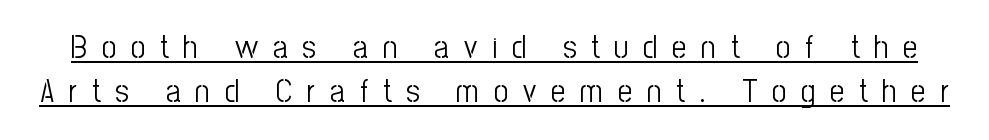
The image shows 32 px light, condensed sans-serif type, upright; set normal line spacing (1.39x), unusually wide letter spacing (+0.46 em), underlined; low stroke contrast and a medium x-height.
